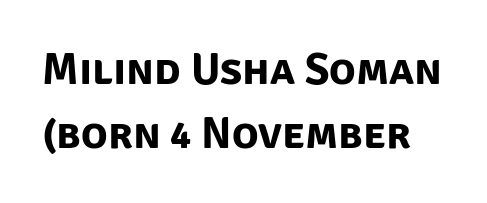
The image shows 44 px bold sans-serif type; set normal line spacing (1.45x), normal letter spacing, not underlined; low stroke contrast and a large x-height.
